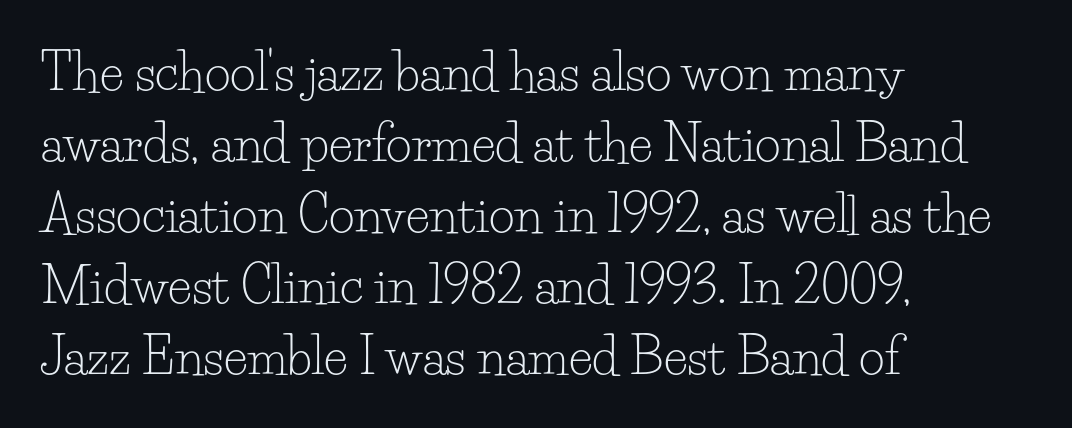
{"serif": "yes", "italic": "no", "bold": "no", "weight": "light", "width": "normal", "stroke_contrast": "low", "x_height": "small", "monospaced": "no", "underline": "no", "align": "left", "line_spacing": "normal", "line_spacing_ratio": 1.42, "letter_spacing": "normal", "letter_spacing_em": 0.0, "glyph_px": 50}
